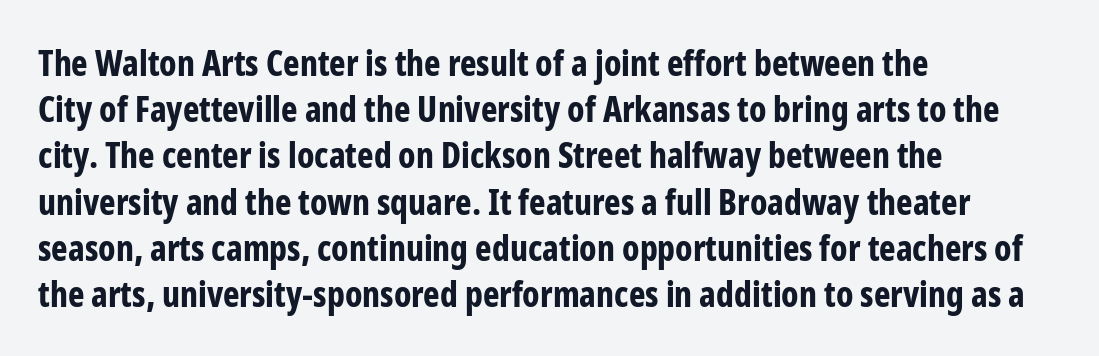
Q: Is the text bold? A: Yes.
Q: Is the text italic (slanted)? A: No, it is upright.
Q: Is the typeface a serif or a sans-serif typeface? A: Sans-serif.
Q: Is the text underlined? A: No.
Q: How is the paragraph aligned? A: Left-aligned.
Q: Is the spacing between letters normal or unusually wide? A: Normal.
Q: Is the spacing between lines tight, normal or loose? A: Normal.
Q: Width (condensed, normal, or wide)? A: Condensed.
Q: Stroke contrast? A: Low.
Q: x-height? A: Medium.
Q: Monospaced? A: No.
